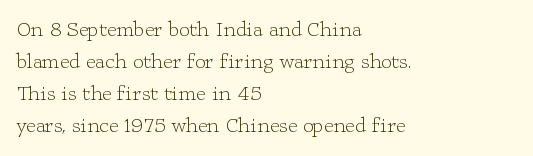
{"italic": "no", "bold": "no", "underline": "no", "align": "left", "line_spacing": "normal", "line_spacing_ratio": 1.53, "letter_spacing": "normal", "letter_spacing_em": 0.0, "glyph_px": 21}
